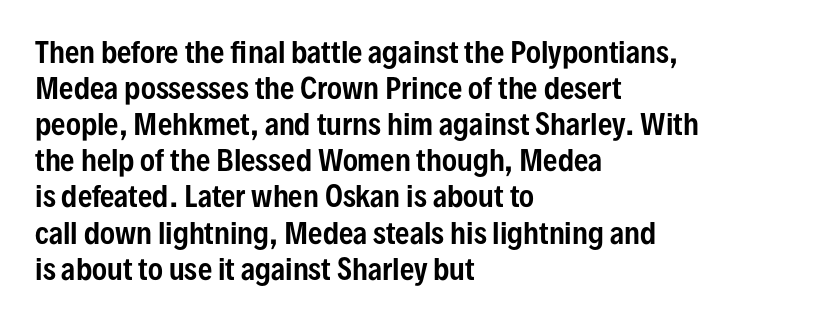
{"serif": "no", "italic": "no", "width": "condensed", "stroke_contrast": "low", "x_height": "medium", "monospaced": "no", "underline": "no", "align": "left", "line_spacing": "normal", "line_spacing_ratio": 1.29, "letter_spacing": "normal", "letter_spacing_em": 0.0, "glyph_px": 28}
